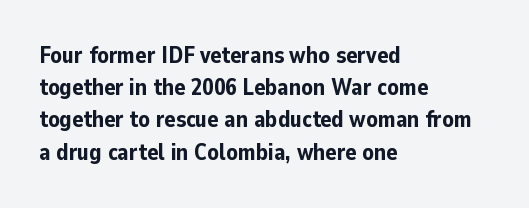
{"italic": "no", "bold": "yes", "underline": "no", "align": "left", "line_spacing": "normal", "line_spacing_ratio": 1.4, "letter_spacing": "normal", "letter_spacing_em": 0.0, "glyph_px": 23}
